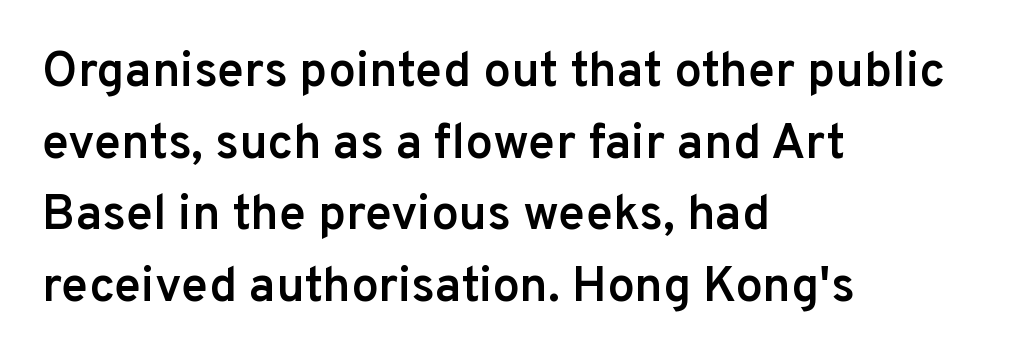
Q: Is the text bold? A: Semi-bold.
Q: Is the text italic (slanted)? A: No, it is upright.
Q: Is the typeface a serif or a sans-serif typeface? A: Sans-serif.
Q: Is the text underlined? A: No.
Q: How is the paragraph aligned? A: Left-aligned.
Q: Is the spacing between letters normal or unusually wide? A: Normal.
Q: Is the spacing between lines tight, normal or loose? A: Normal.
Q: Width (condensed, normal, or wide)? A: Normal.
Q: Stroke contrast? A: Low.
Q: x-height? A: Medium.
Q: Monospaced? A: No.
